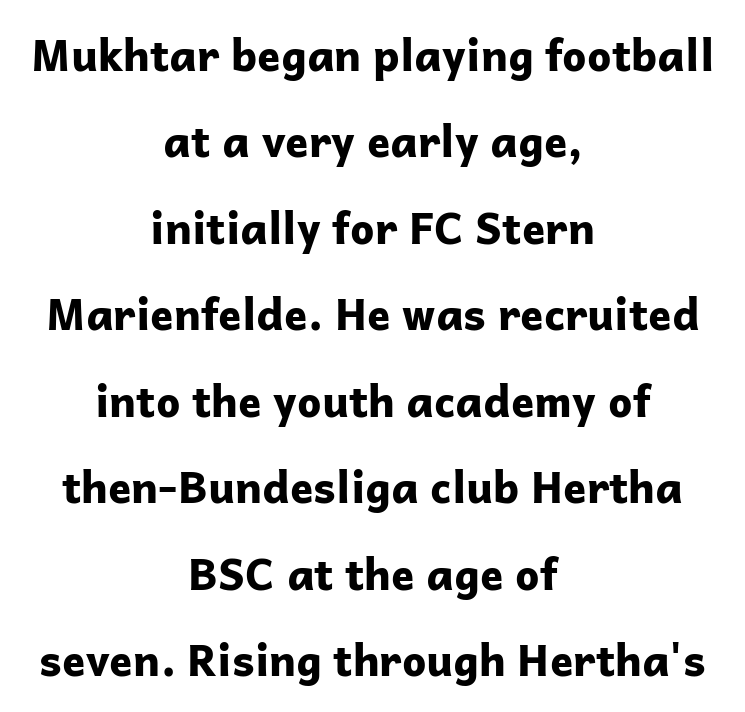
The glyphs are unaccompanied by any horizontal stroke below them. Note: no serifs on the glyphs. A typesetter would mark this as roman, not italic. These lines stack symmetrically, like a column narrowing and widening about its center.
